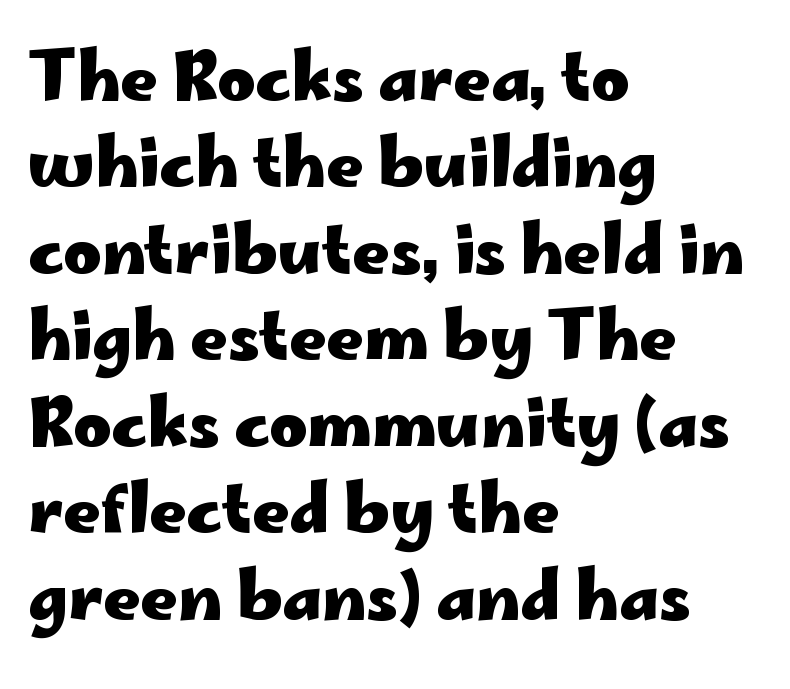
Does extra space separate the letters? No, they use regular spacing. Quick note: underline off. Note: no serifs on the glyphs. The rag falls on the right side of this text block. Its strokes are broad and dark, the hallmark of bold type.
